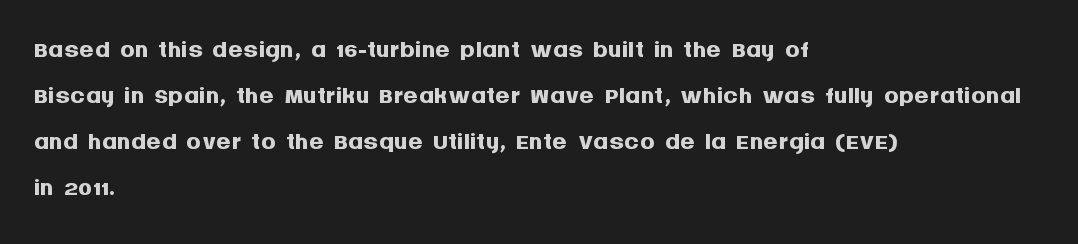
Look at the bottom of the vertical strokes: they stop flat, with no serifs. The font is running at its bold setting. Check the space under the baseline: it is left empty. A typesetter would call this proportional, since set widths differ per character.
